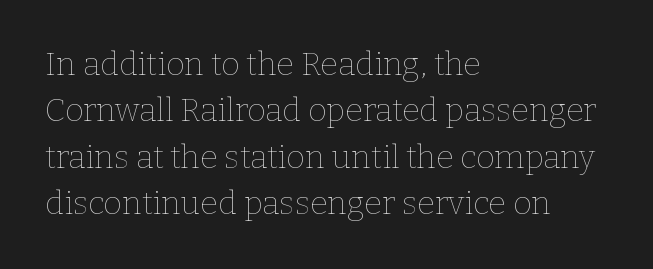
The image shows 32 px thin type, upright; set left-aligned, normal line spacing (1.45x), normal letter spacing, not underlined; low stroke contrast and a medium x-height.
